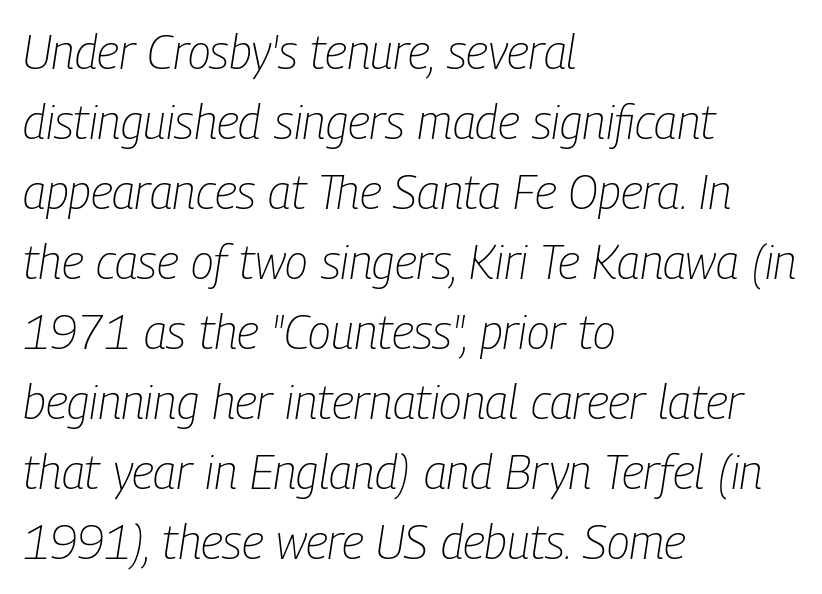
Weight: regular or lighter. The passage shown is not underscored anywhere. The letters advance in unequal steps, a hallmark of proportional type. The paragraph has a hard left edge and a soft right edge. Is the type slanted? Yes — the strokes lean at a clear angle.
